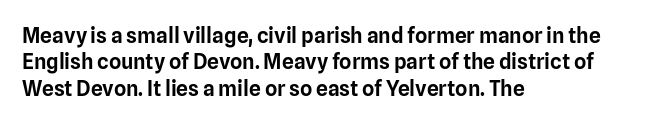
The image shows 21 px text type, upright; set left-aligned, normal line spacing (1.26x), normal letter spacing, not underlined.
